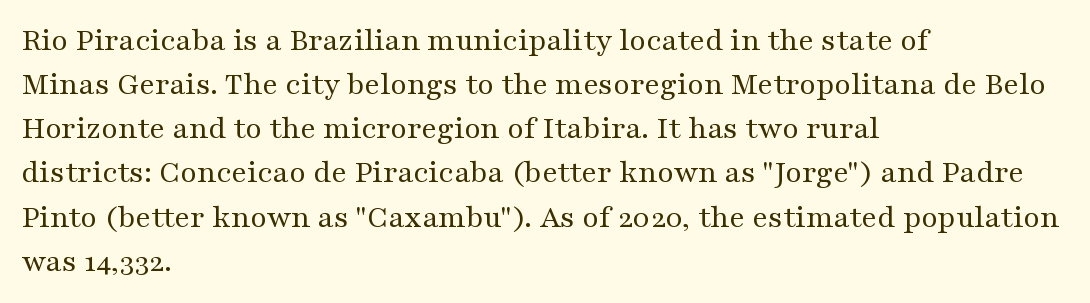
{"serif": "yes", "italic": "no", "bold": "no", "weight": "regular", "width": "wide", "stroke_contrast": "medium", "x_height": "medium", "monospaced": "no", "underline": "no", "align": "left", "line_spacing": "normal", "line_spacing_ratio": 1.38, "letter_spacing": "normal", "letter_spacing_em": 0.0, "glyph_px": 32}
